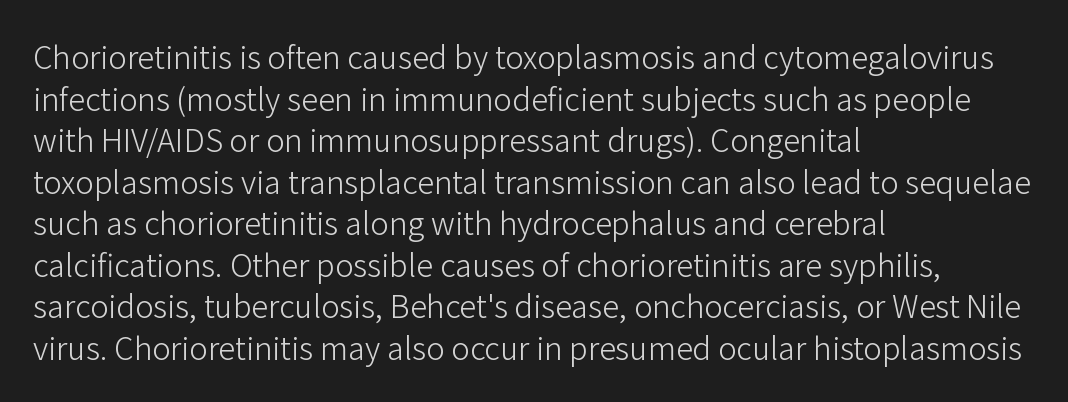
{"serif": "no", "italic": "no", "bold": "no", "weight": "light", "width": "normal", "stroke_contrast": "low", "x_height": "medium", "monospaced": "no", "underline": "no", "align": "left", "line_spacing": "normal", "line_spacing_ratio": 1.34, "letter_spacing": "normal", "letter_spacing_em": 0.0, "glyph_px": 31}
